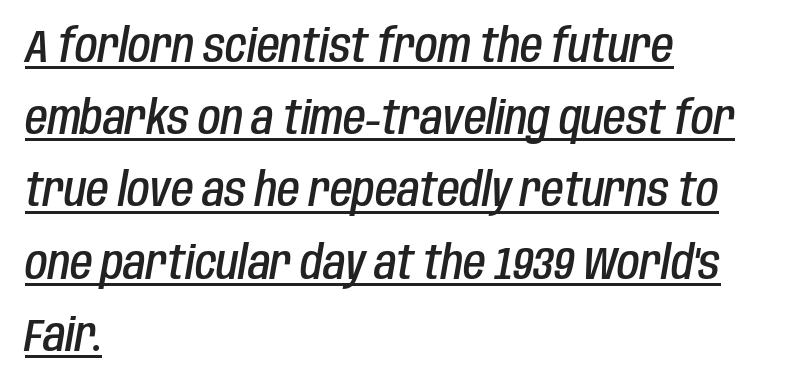
Q: Is the text bold? A: Semi-bold.
Q: Is the text italic (slanted)? A: Yes, it leans right by about 10 degrees.
Q: Is the text underlined? A: Yes.
Q: How is the paragraph aligned? A: Left-aligned.
Q: Is the spacing between letters normal or unusually wide? A: Normal.
Q: Is the spacing between lines tight, normal or loose? A: Normal.
Q: Width (condensed, normal, or wide)? A: Condensed.
Q: Stroke contrast? A: Low.
Q: x-height? A: Large.
Q: Monospaced? A: No.
